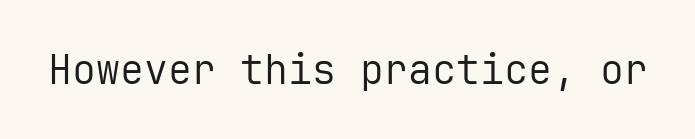
{"serif": "no", "italic": "no", "bold": "no", "weight": "regular", "width": "normal", "stroke_contrast": "low", "x_height": "medium", "monospaced": "yes", "underline": "no", "letter_spacing": "normal", "letter_spacing_em": 0.0, "glyph_px": 40}
